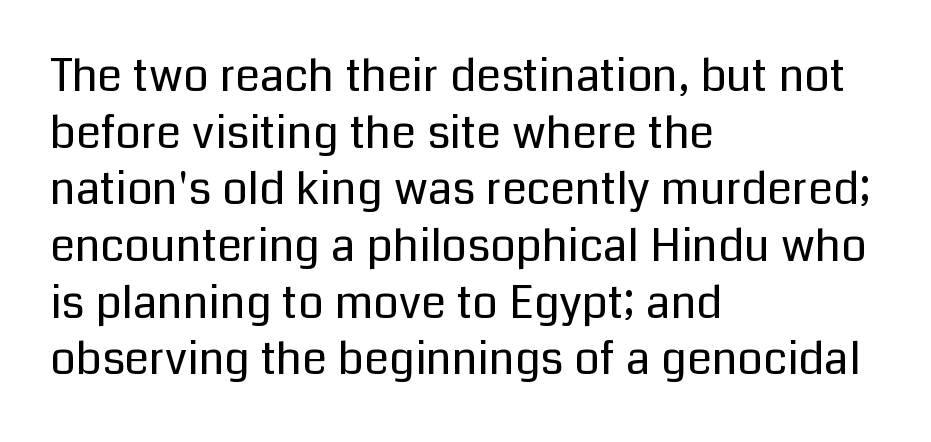
Q: Is the text bold? A: No.
Q: Is the text italic (slanted)? A: No, it is upright.
Q: Is the typeface a serif or a sans-serif typeface? A: Sans-serif.
Q: Is the text underlined? A: No.
Q: How is the paragraph aligned? A: Left-aligned.
Q: Is the spacing between letters normal or unusually wide? A: Normal.
Q: Is the spacing between lines tight, normal or loose? A: Normal.
Q: Width (condensed, normal, or wide)? A: Normal.
Q: Stroke contrast? A: Low.
Q: x-height? A: Medium.
Q: Monospaced? A: No.
